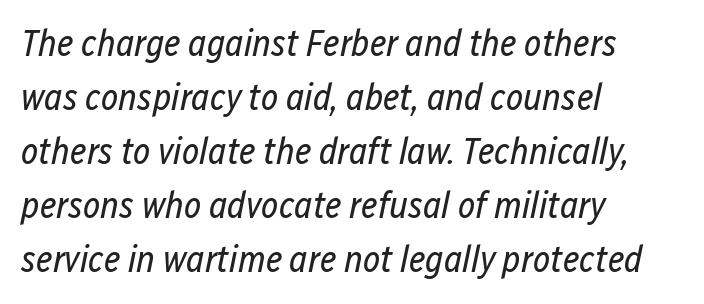
Notice how the stems are inclined rather than vertical — that's the hallmark of italics. Observe the ordinary spacing: letters are neighbours, not strangers. The face looks like a standard text weight, possibly lighter. Nobody drew a line under any word here. Line starts are locked; line ends wander. A typesetter would call this proportional, since set widths differ per character.
